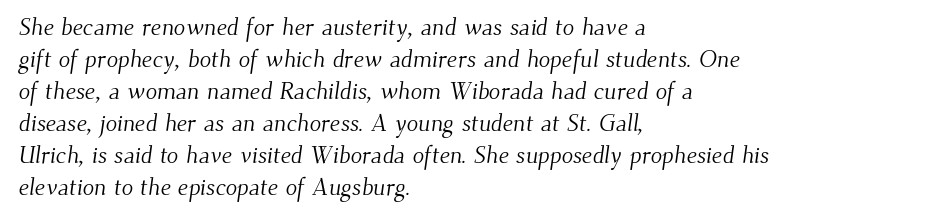
Q: Is the text bold? A: No.
Q: Is the text underlined? A: No.
Q: How is the paragraph aligned? A: Left-aligned.
Q: Is the spacing between letters normal or unusually wide? A: Normal.
Q: Is the spacing between lines tight, normal or loose? A: Normal.
